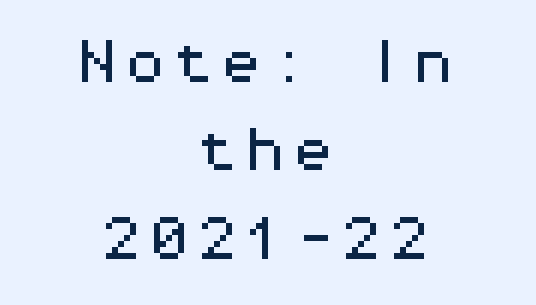
The image shows 48 px wide sans-serif type, upright, monospaced; set centered, line spacing 1.84x, normal letter spacing, not underlined; medium stroke contrast and a medium x-height.
